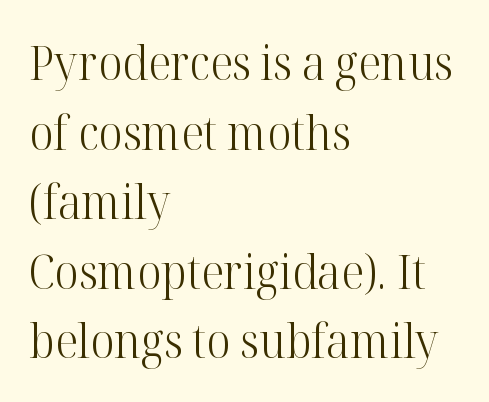
A typesetter would call this proportional, since set widths differ per character. The type is set solid horizontally, with unmodified tracking. Descender tails drop into unmarked territory. The letters look calm and open, with moderate or lighter stems.
